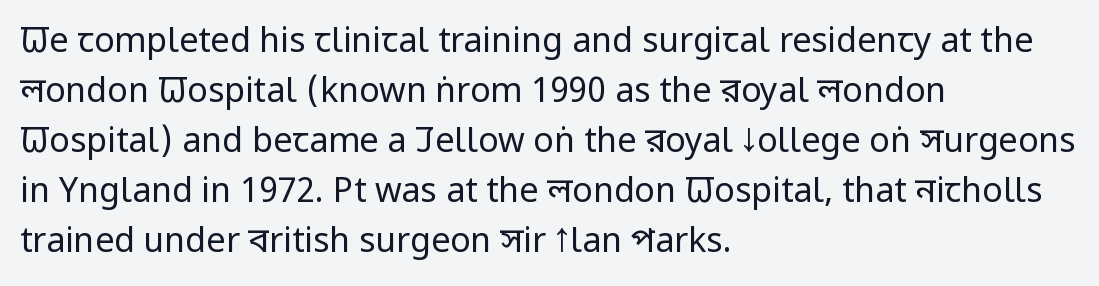
{"serif": "no", "italic": "no", "bold": "no", "weight": "regular", "width": "condensed", "stroke_contrast": "low", "x_height": "large", "monospaced": "no", "underline": "no", "align": "left", "line_spacing": "normal", "line_spacing_ratio": 1.47, "letter_spacing": "normal", "letter_spacing_em": 0.0, "glyph_px": 34}
